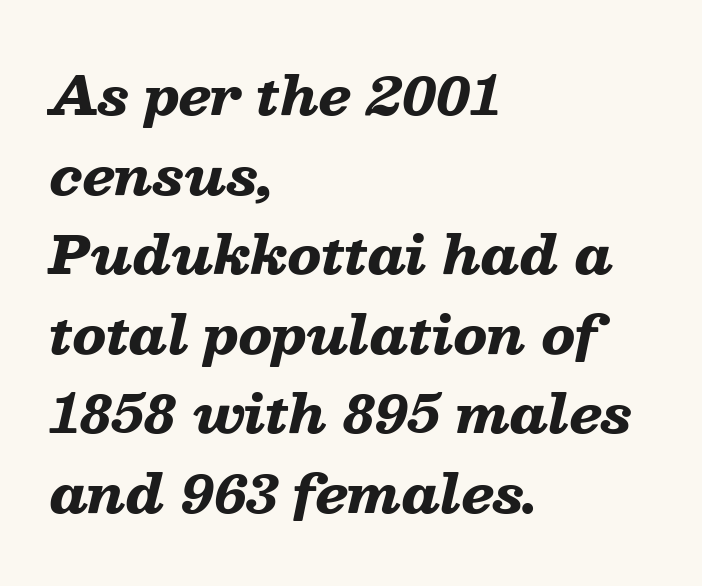
{"italic": "yes", "lean": "right", "slant_degrees": 13, "bold": "yes", "weight": "heavy", "width": "wide", "stroke_contrast": "low", "x_height": "medium", "monospaced": "no", "underline": "no", "align": "left", "line_spacing": "normal", "line_spacing_ratio": 1.53, "letter_spacing": "normal", "letter_spacing_em": 0.0, "glyph_px": 52}
